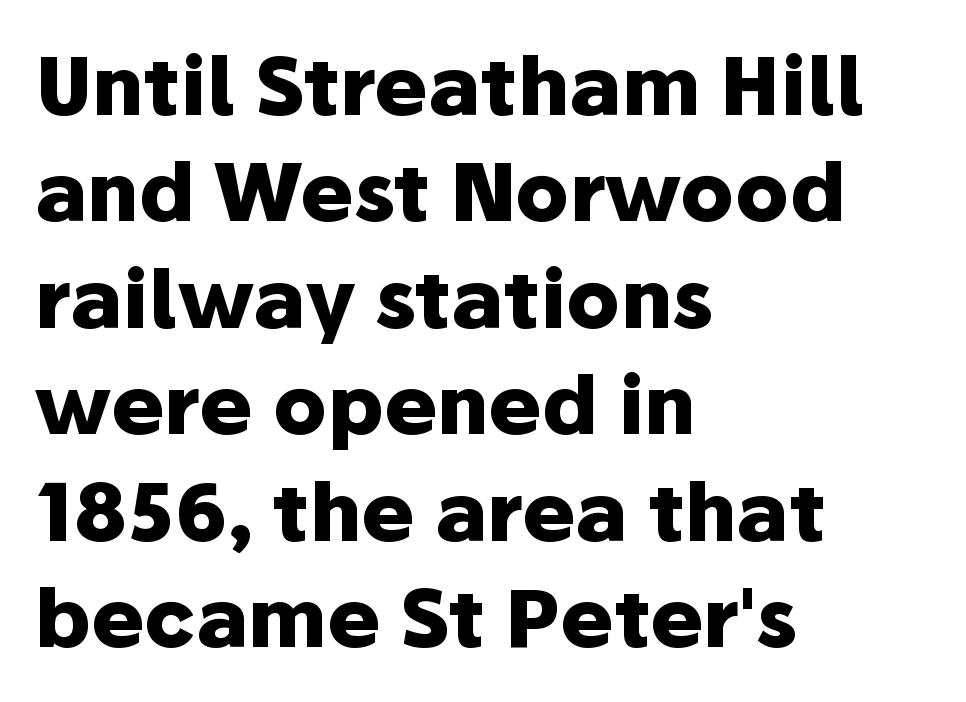
The image shows 80 px heavy sans-serif type, upright; set left-aligned, normal line spacing (1.33x), normal letter spacing, not underlined; low stroke contrast and a medium x-height.
